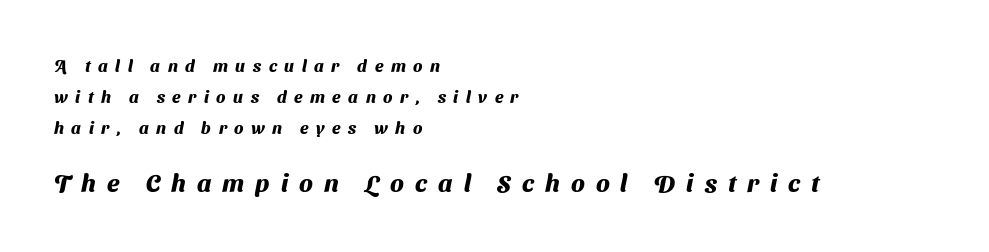
The image shows 25 px bold type; set left-aligned, line spacing 1.81x, unusually wide letter spacing (+0.44 em), not underlined; the second (bottom) block is 1.47x larger.
